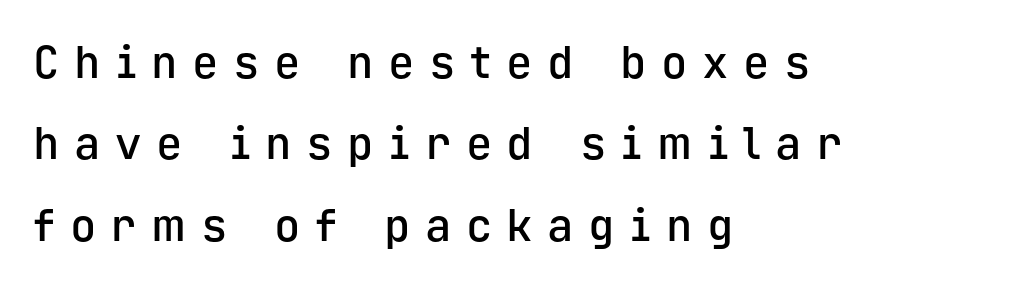
Monospaced: the letters line up in strict vertical columns. You could only call the tracking loose — the letters float apart. The glyphs in this specimen are sans serif. Nobody drew a line under any word here. Caption: semibold face, moderately heavy strokes.
